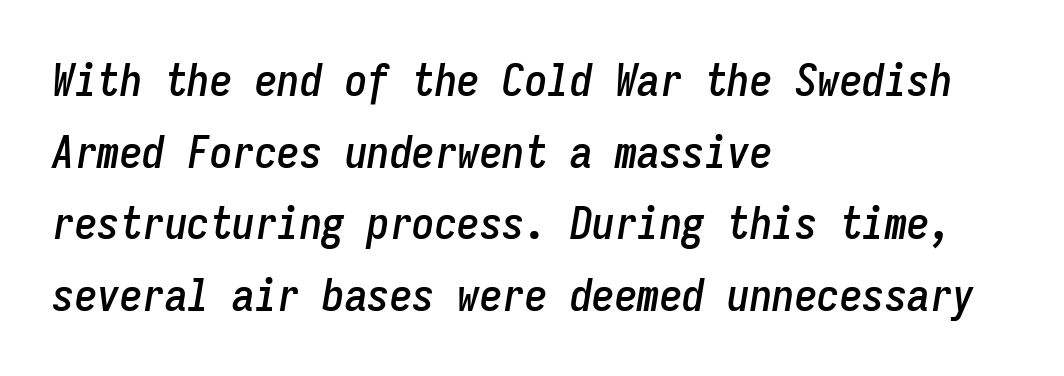
The image shows 45 px condensed type, italic (leaning right), monospaced; set left-aligned, normal line spacing (1.59x), normal letter spacing, not underlined; low stroke contrast and a medium x-height.
